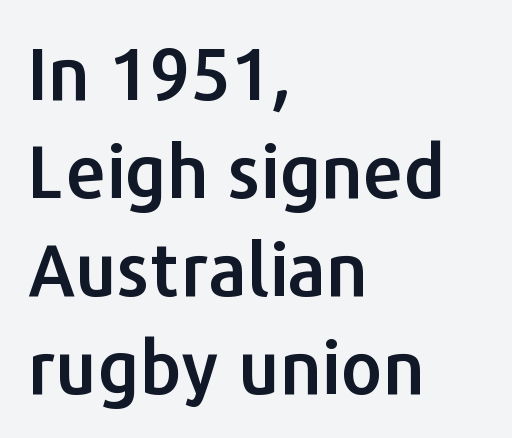
{"serif": "no", "italic": "no", "width": "normal", "stroke_contrast": "low", "x_height": "medium", "monospaced": "no", "underline": "no", "align": "left", "line_spacing": "normal", "line_spacing_ratio": 1.36, "letter_spacing": "normal", "letter_spacing_em": 0.0, "glyph_px": 72}
